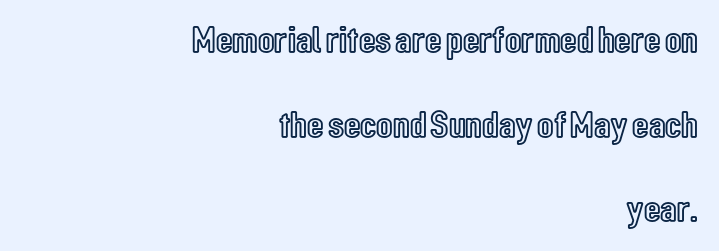
The letters stand straight up with perfectly vertical stems. Caption: standard tracking, unaltered. This sample has the flowing, uneven cadence of proportional lettering. The designer dialed line spacing up above the default.
